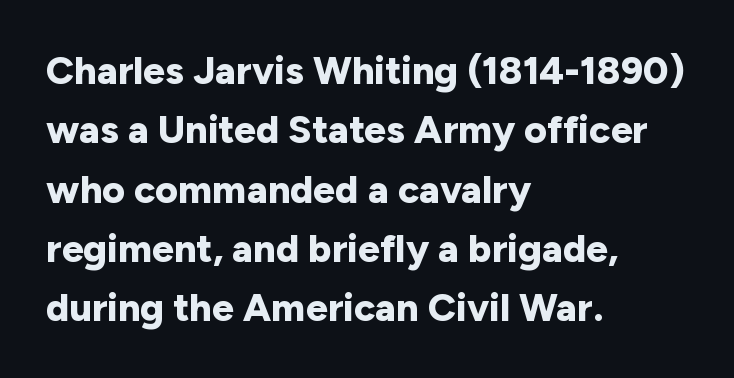
Type without underlining. Heft: maximum for text — a bold. Notice how descenders clear the ascenders below comfortably — that's standard leading. Compared with a centered layout, this one pins lines to the left instead.
